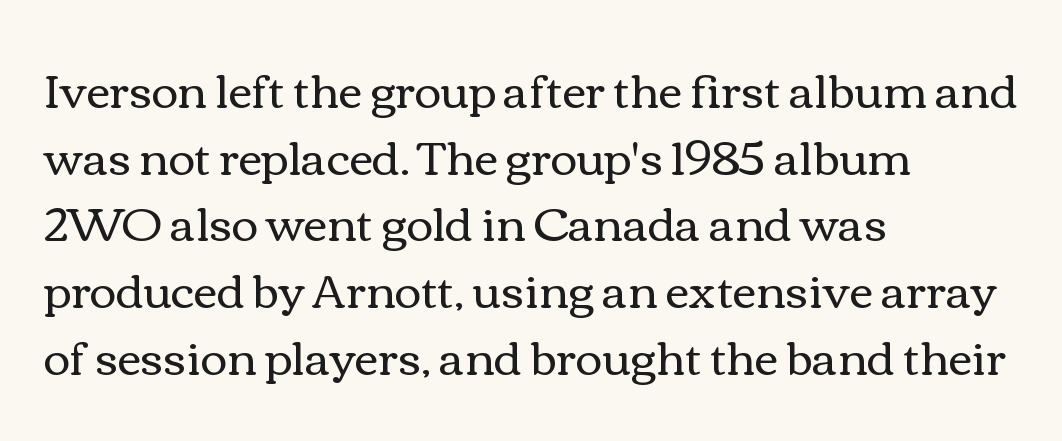
Q: Is the text bold? A: No.
Q: Is the text italic (slanted)? A: No, it is upright.
Q: Is the text underlined? A: No.
Q: How is the paragraph aligned? A: Left-aligned.
Q: Is the spacing between letters normal or unusually wide? A: Normal.
Q: Is the spacing between lines tight, normal or loose? A: Normal.
Q: Width (condensed, normal, or wide)? A: Wide.
Q: Stroke contrast? A: Medium.
Q: x-height? A: Medium.
Q: Monospaced? A: No.
